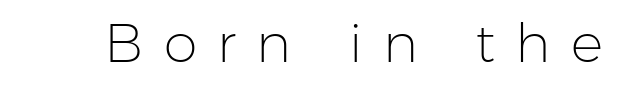
The image shows 54 px light sans-serif type, upright; set unusually wide letter spacing (+0.38 em), not underlined; low stroke contrast and a medium x-height.
